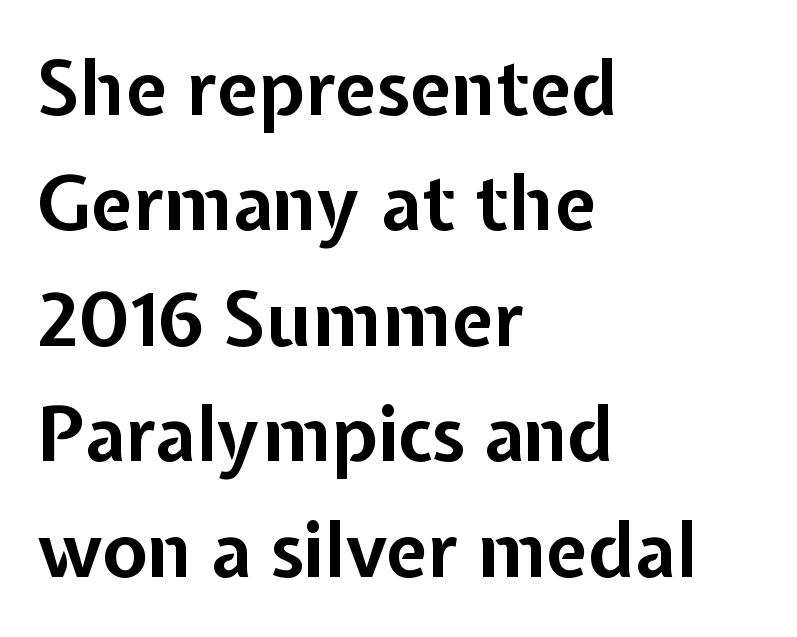
{"serif": "no", "italic": "no", "bold": "yes", "weight": "bold", "width": "normal", "stroke_contrast": "low", "x_height": "medium", "monospaced": "no", "underline": "no", "align": "left", "line_spacing": "normal", "line_spacing_ratio": 1.54, "letter_spacing": "normal", "letter_spacing_em": 0.0, "glyph_px": 75}
